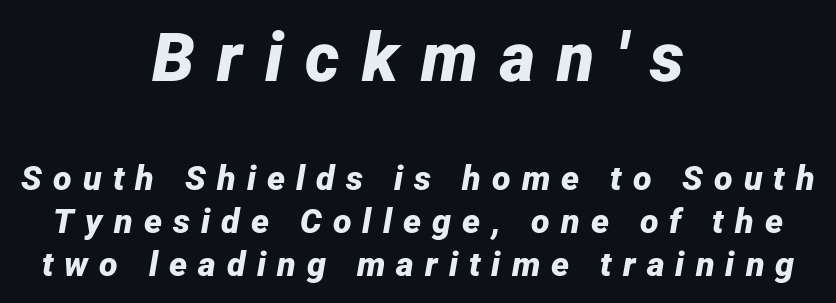
The image shows 68 px bold type, italic (leaning right); set centered, normal line spacing (1.27x), unusually wide letter spacing (+0.33 em), not underlined; the first (top) block is 2.0x larger; low stroke contrast and a medium x-height.
